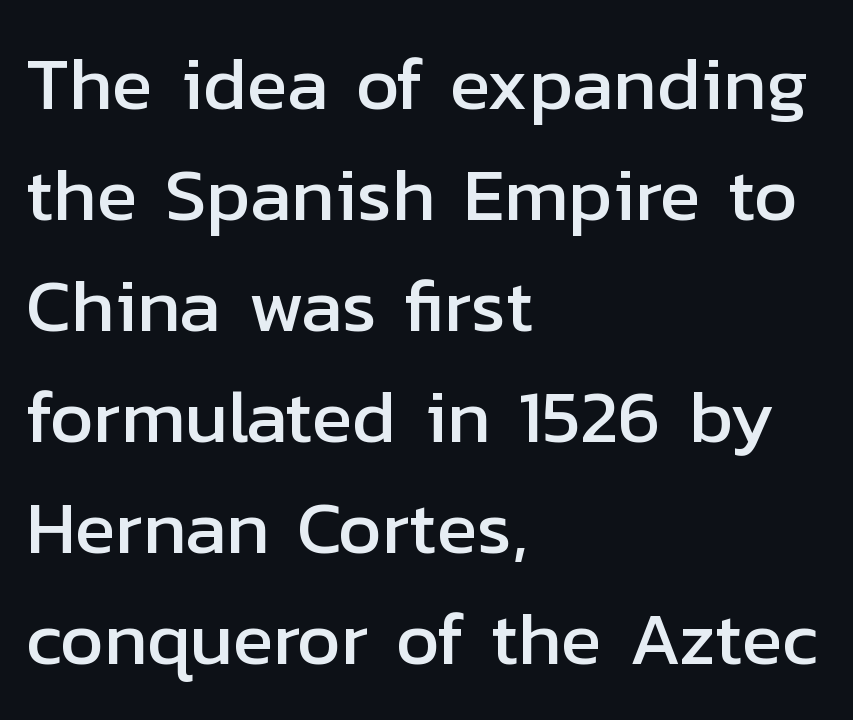
The image shows 75 px sans-serif type, upright; set left-aligned, normal line spacing (1.48x), normal letter spacing, not underlined; low stroke contrast and a medium x-height.
